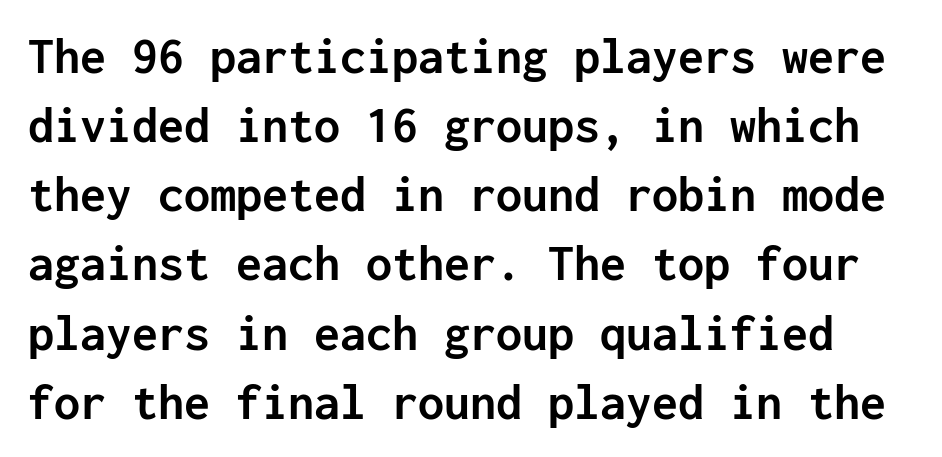
The image shows 52 px semibold sans-serif type, upright, monospaced; set normal line spacing (1.33x), normal letter spacing, not underlined; low stroke contrast and a medium x-height.
